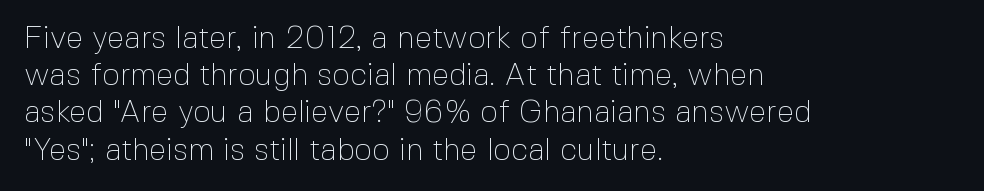
The image shows 31 px thin sans-serif type, upright; set left-aligned, line spacing 1.2x, normal letter spacing, not underlined; a medium x-height.
